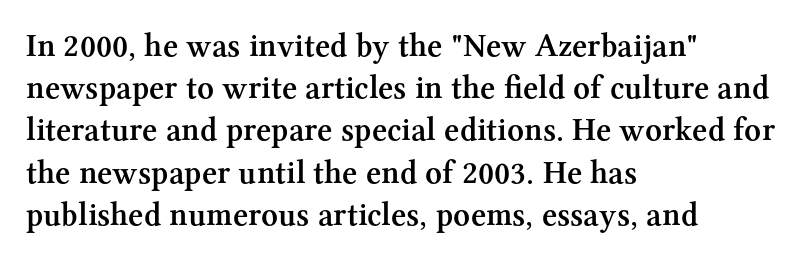
The image shows 33 px semibold serif type, upright; set left-aligned, normal line spacing (1.28x), normal letter spacing, not underlined; medium stroke contrast and a medium x-height.
